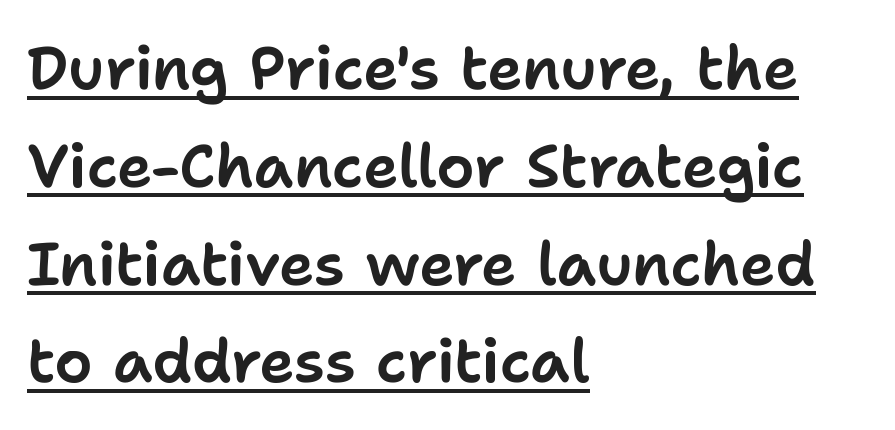
These characters rest on top of a visible drawn line. Honestly, the row spacing looks completely unremarkable. Each word holds together tightly as a unit, with standard inter-letter gaps. Look at the bottom of the vertical strokes: they stop flat, with no serifs.
